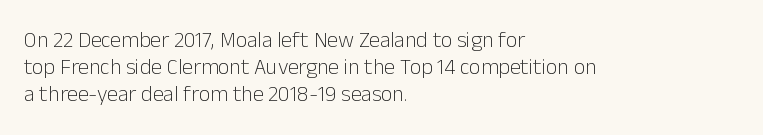
Beneath every word, the page is bare. The lettering holds an erect, upright posture throughout. Caption: face not bold, strokes unweighted. The gaps between neighbouring characters are ordinary and unremarkable.
